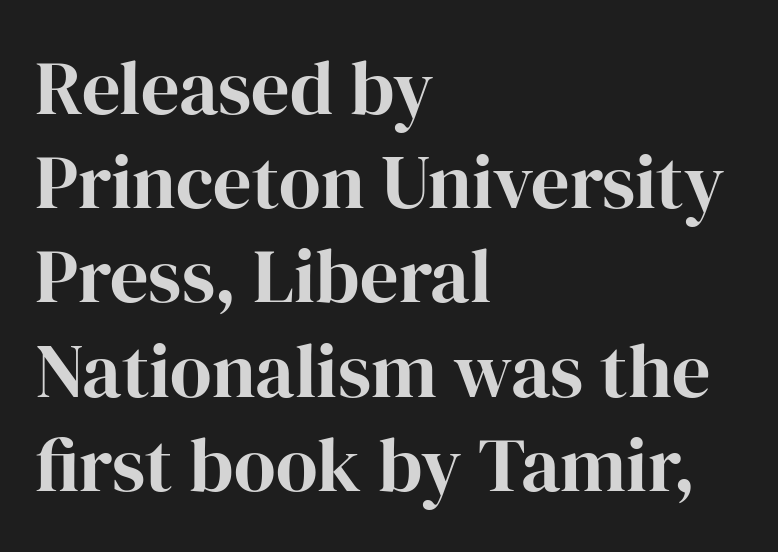
The rendering uses natural spacing where letterforms have individual widths. Unlike italic type, these characters show no tilt at all. The compositor pushed each line to the left boundary. The font family rendered here belongs to the serif group. Bold? Absolutely — the strokes are thick and heavy. Short note: letters normally spaced.
